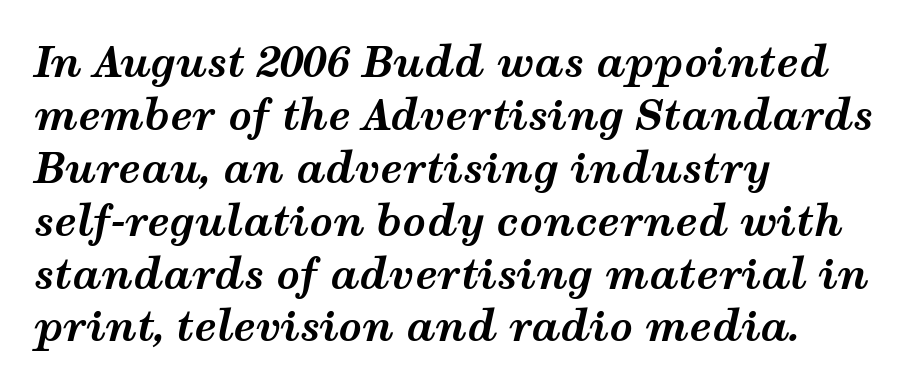
Lines of text with bare space underneath. Notice how the passage keeps a crisp vertical edge on the left only. Characters follow at the spacing the type designer built in. Think of a printed novel: that variable character pitch is what you see here. Designer's note — italics engaged.
